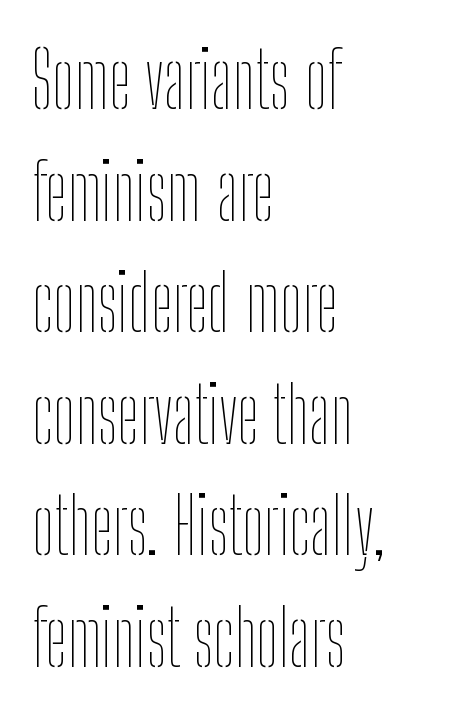
Q: Is the text bold? A: No.
Q: Is the text italic (slanted)? A: No, it is upright.
Q: Is the text underlined? A: No.
Q: How is the paragraph aligned? A: Left-aligned.
Q: Is the spacing between letters normal or unusually wide? A: Normal.
Q: Is the spacing between lines tight, normal or loose? A: Normal.
Q: Width (condensed, normal, or wide)? A: Condensed.
Q: Stroke contrast? A: Low.
Q: x-height? A: Medium.
Q: Monospaced? A: No.
